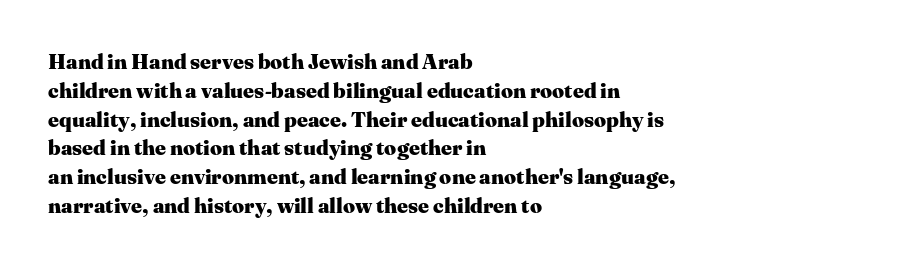
Leftover space on each line is placed entirely after the last word. The baseline area is clear. Tracking value appears to be zero — textbook default spacing. Is the type bold? Yes — the strokes are clearly thick and heavy.
